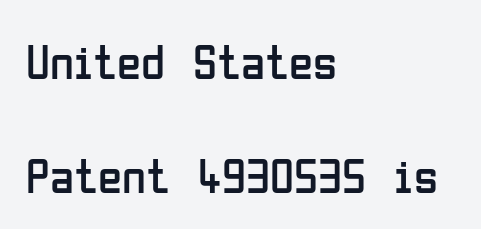
The image shows 49 px regular-weight, condensed sans-serif type, upright; set left-aligned, loose line spacing (2.32x), normal letter spacing, not underlined; low stroke contrast and a medium x-height.
